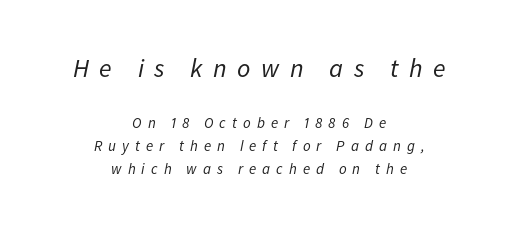
{"italic": "yes", "lean": "right", "slant_degrees": 11, "bold": "no", "underline": "no", "align": "center", "line_spacing": "normal", "line_spacing_ratio": 1.54, "letter_spacing": "wide", "letter_spacing_em": 0.4, "larger_block": "first", "size_ratio": 1.73, "glyph_px": 26}
